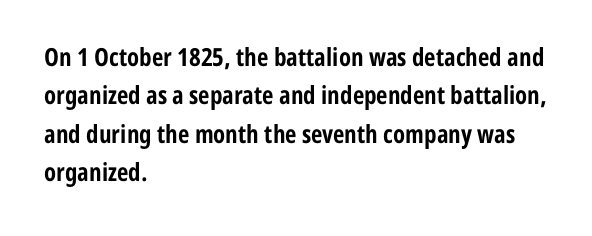
{"italic": "no", "bold": "yes", "underline": "no", "align": "left", "line_spacing": "normal", "line_spacing_ratio": 1.54, "letter_spacing": "normal", "letter_spacing_em": 0.0, "glyph_px": 25}
